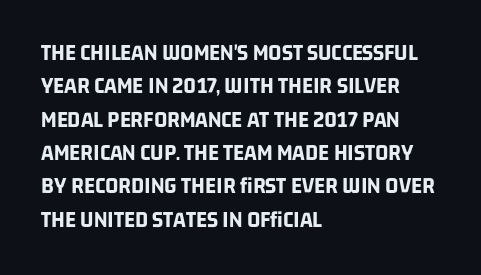
Q: Is the text bold? A: Yes.
Q: Is the text underlined? A: No.
Q: How is the paragraph aligned? A: Left-aligned.
Q: Is the spacing between letters normal or unusually wide? A: Normal.
Q: Is the spacing between lines tight, normal or loose? A: Normal.
